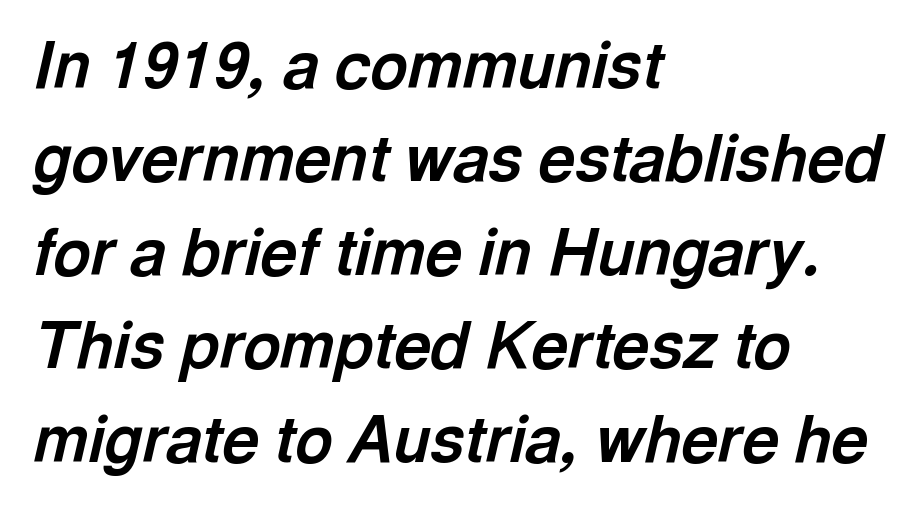
This sample uses an oblique cut, with every glyph tilted off the vertical. Looks like regular typesetting: each glyph gets only the width it needs. Is there much room between lines? A standard amount, neither cramped nor airy. What weight is shown? A full bold with thick strokes. Does the copy run flush right? No — it runs flush left. Bare-footed words on every line.
